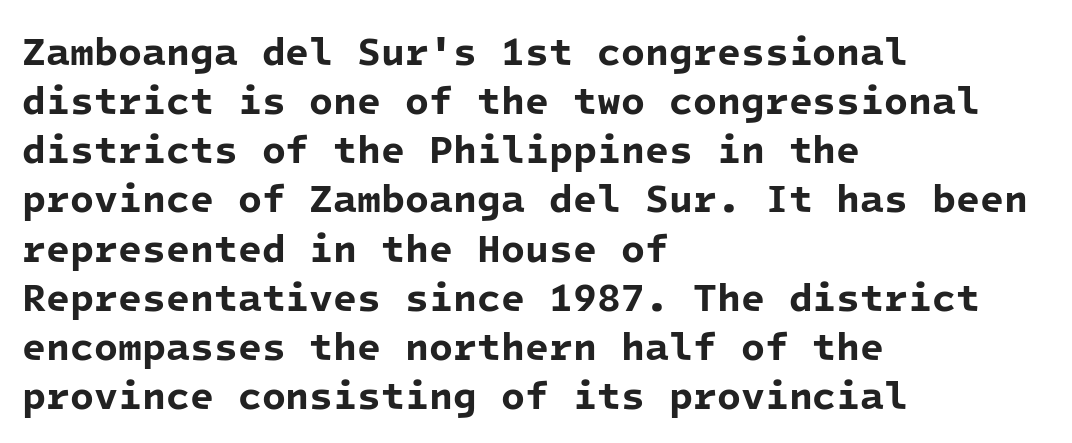
The paragraph shown leans on its left margin. Short note: letters normally spaced. Line spacing here is normal. Nothing sits at the stroke ends, so this counts as sans-serif. The face used here is monospaced, like something from a code editor. On the weight axis this lands at bold, roughly 700.
